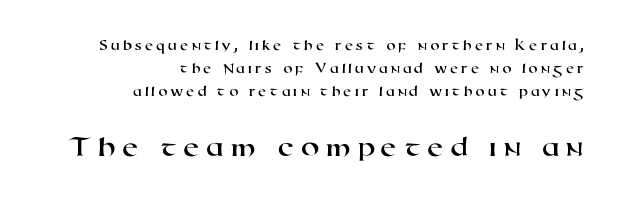
{"serif": "no", "width": "wide", "stroke_contrast": "high", "x_height": "medium", "monospaced": "no", "underline": "no", "align": "right", "line_spacing": "normal", "line_spacing_ratio": 1.54, "larger_block": "second", "size_ratio": 2.0, "glyph_px": 30}
